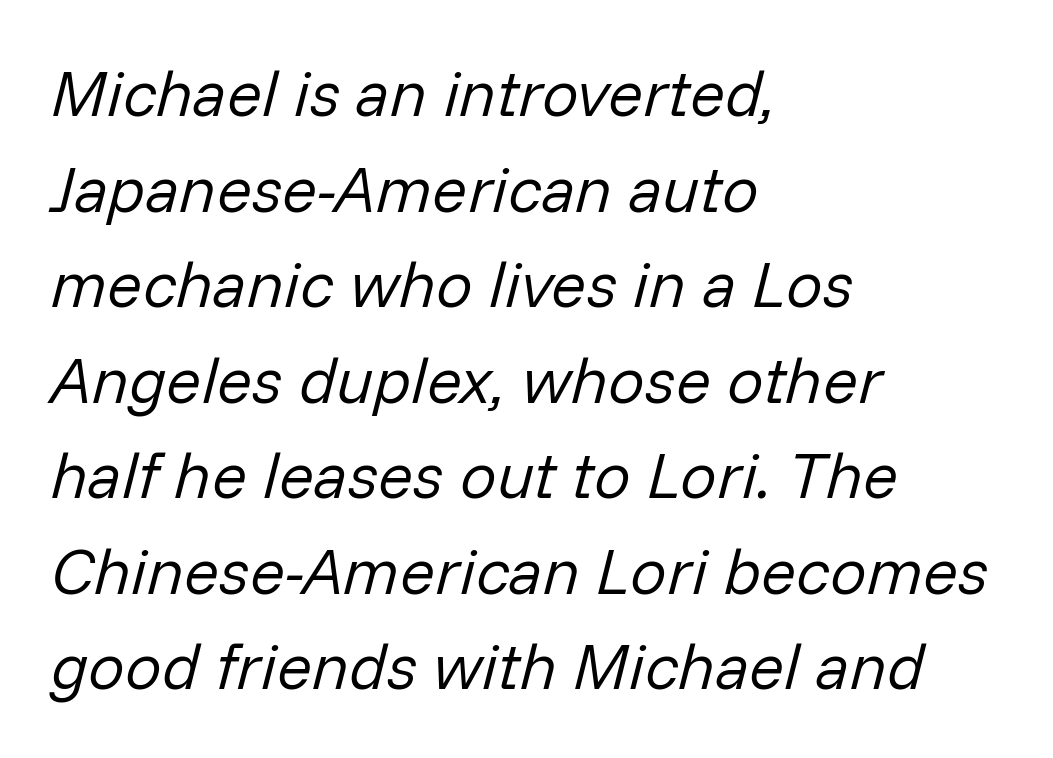
The typesetting does not lean heavy: it is not bold. If you drew a line through each stem, it would be angled. Is this a fixed-width face? No — the glyphs have proportional, varying widths. The passage is arranged the way most books set body copy — flush left. Here the glyphs are tracked normally, forming tight word shapes.
